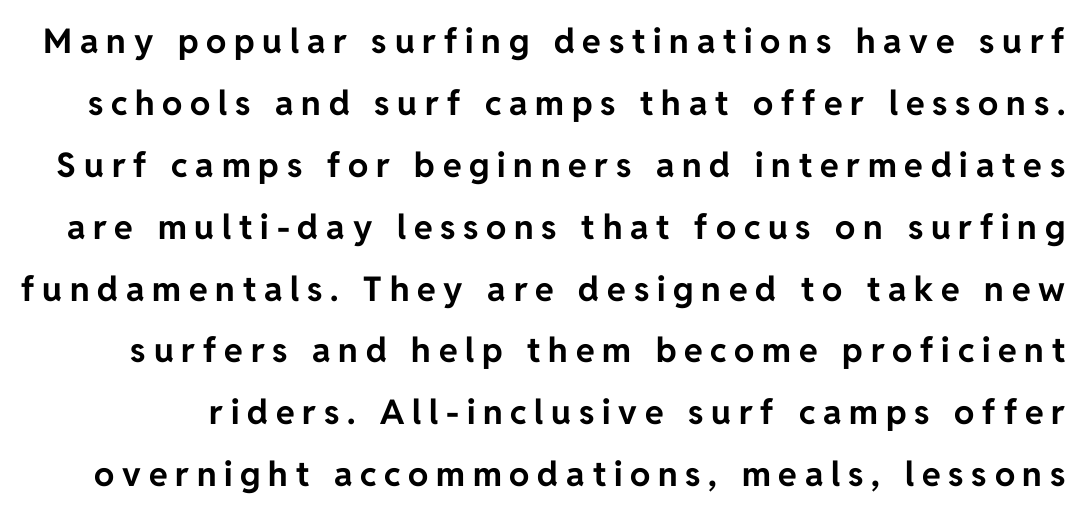
Q: Is the text bold? A: Yes.
Q: Is the text italic (slanted)? A: No, it is upright.
Q: Is the typeface a serif or a sans-serif typeface? A: Sans-serif.
Q: Is the text underlined? A: No.
Q: Is the spacing between letters normal or unusually wide? A: Unusually wide.
Q: Width (condensed, normal, or wide)? A: Normal.
Q: Stroke contrast? A: Low.
Q: x-height? A: Medium.
Q: Monospaced? A: No.
